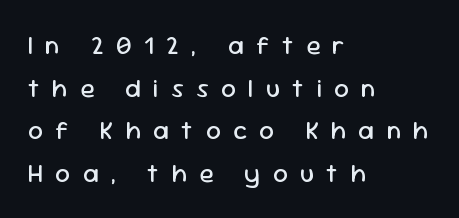
Vertical stems look standard width or narrower in stroke. Where is the straight margin? On the left. Lines of text with bare space underneath. Normally led — the rows are evenly, conventionally spaced. Vertical strokes here are truly vertical. The horizontal fit of the characters is loose and conspicuously gappy.
